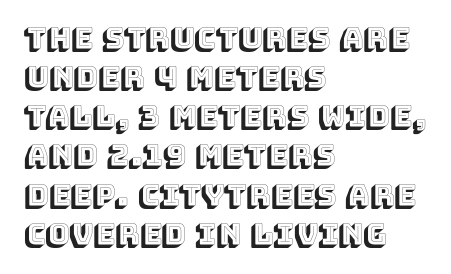
{"italic": "no", "width": "normal", "x_height": "large", "monospaced": "no", "underline": "no", "align": "left", "line_spacing": "normal", "line_spacing_ratio": 1.35, "letter_spacing": "normal", "letter_spacing_em": 0.0, "glyph_px": 29}
